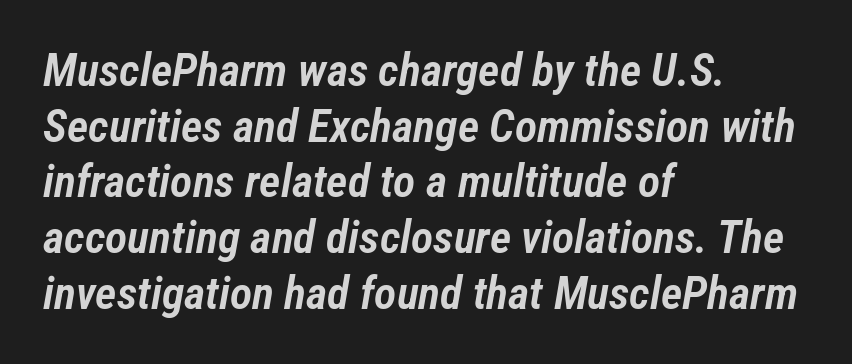
If you drew a line through each stem, it would be angled. No extra tracking has been applied to these lines. The area under the type is left untouched. Is this a fixed-width face? No — the glyphs have proportional, varying widths. Compared with an ordinary text face, these strokes are moderately heavier — a semibold.
